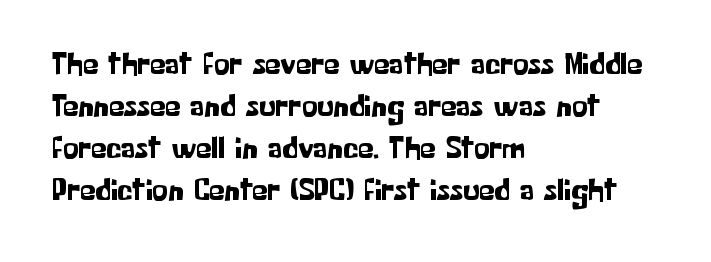
The image shows 31 px sans-serif type, upright; set left-aligned, normal line spacing (1.35x), normal letter spacing, not underlined; low stroke contrast and a medium x-height.
